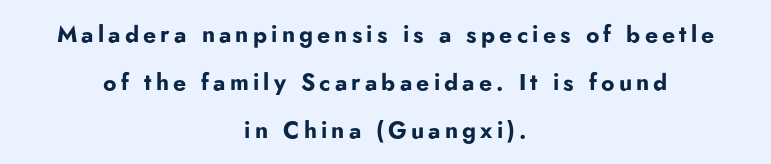
The compositor balanced each line on the midline. Reading down the column, the eye jumps a long way to each next line. Nobody drew a line under any word here. The letters stand straight up with perfectly vertical stems. Look at the stroke-to-counter ratio: heavy, a bold.
